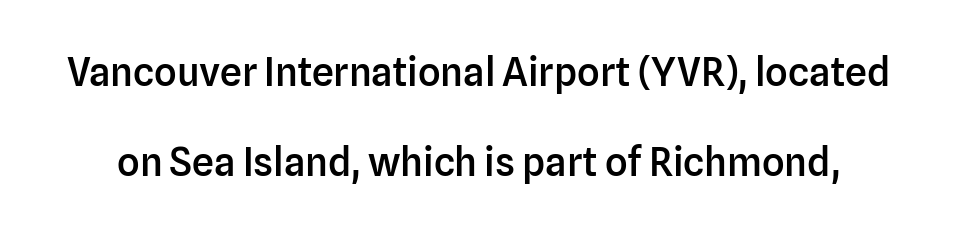
Q: Is the text bold? A: Semi-bold.
Q: Is the text italic (slanted)? A: No, it is upright.
Q: Is the typeface a serif or a sans-serif typeface? A: Sans-serif.
Q: Is the text underlined? A: No.
Q: Is the spacing between letters normal or unusually wide? A: Normal.
Q: Is the spacing between lines tight, normal or loose? A: Loose.
Q: Width (condensed, normal, or wide)? A: Normal.
Q: Stroke contrast? A: Low.
Q: x-height? A: Medium.
Q: Monospaced? A: No.
